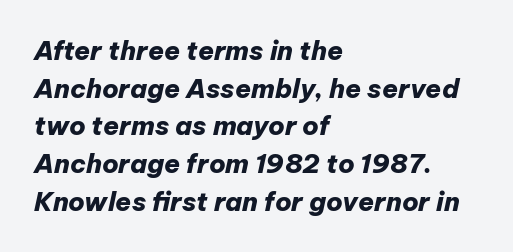
{"italic": "yes", "lean": "right", "slant_degrees": 12, "bold": "yes", "underline": "no", "align": "left", "line_spacing": "normal", "line_spacing_ratio": 1.45, "letter_spacing": "normal", "letter_spacing_em": 0.0, "glyph_px": 26}
